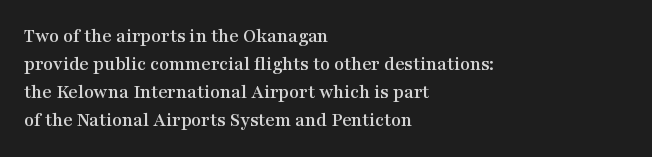
{"italic": "no", "underline": "no", "align": "left", "line_spacing": "normal", "line_spacing_ratio": 1.4, "letter_spacing": "normal", "letter_spacing_em": 0.0, "glyph_px": 20}
